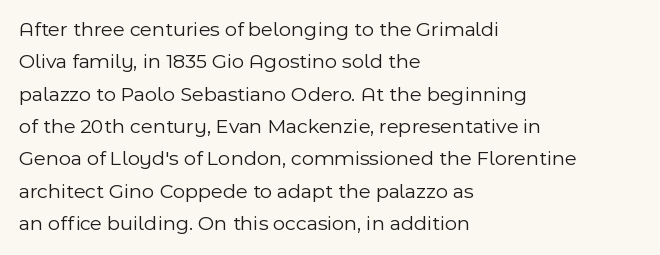
Q: Is the text bold? A: No.
Q: Is the text italic (slanted)? A: No, it is upright.
Q: Is the text underlined? A: No.
Q: How is the paragraph aligned? A: Left-aligned.
Q: Is the spacing between letters normal or unusually wide? A: Normal.
Q: Is the spacing between lines tight, normal or loose? A: Normal.
